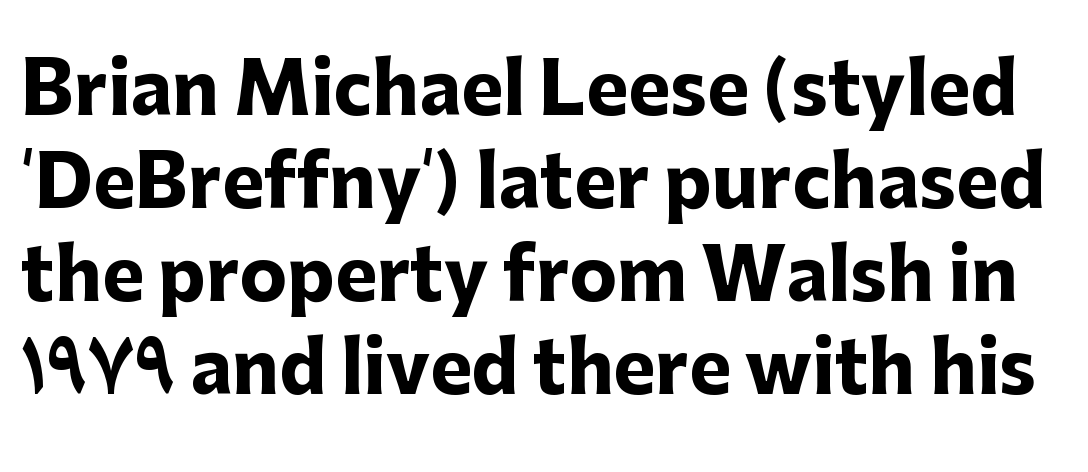
Lines of text with bare space underneath. Between one letter and the next there's only the usual sliver of space. Weight check: bold — yes, fully. Spacing verdict: proportional, widths tailored to each character. Is this a sans? Yes — the strokes have no serifs. Ordinary non-slanted type is in use.
